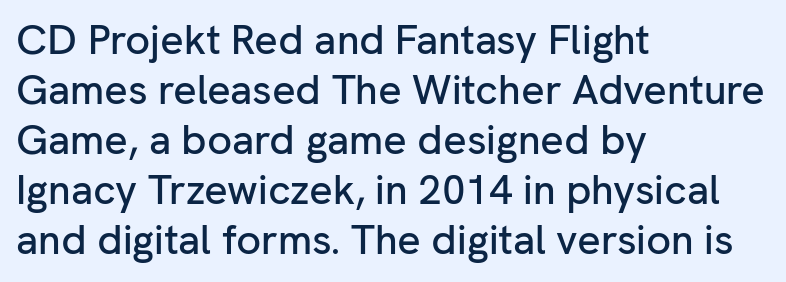
{"serif": "no", "italic": "no", "width": "normal", "stroke_contrast": "low", "x_height": "medium", "monospaced": "no", "underline": "no", "align": "left", "line_spacing_ratio": 1.22, "letter_spacing": "normal", "letter_spacing_em": 0.0, "glyph_px": 41}
